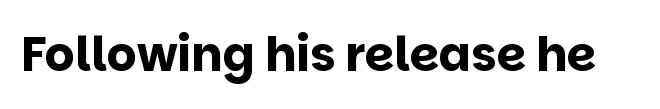
In terms of posture, this sample is upright. Looks like regular typesetting: each glyph gets only the width it needs. Is this a sans? Yes — the strokes have no serifs. Here the glyphs are tracked normally, forming tight word shapes.
